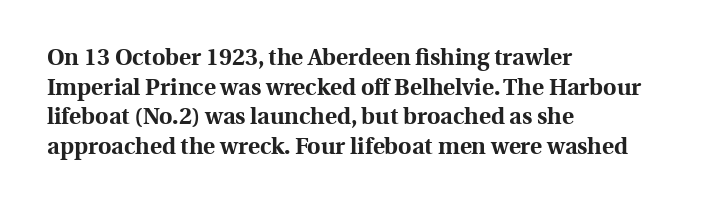
Is there any slant? The stems are plumb. Nothing unusual about the tracking: characters are spaced as the font intends. These words are printed bold, with thick strokes throughout. Evenly set lines give the paragraph a standard silhouette.
